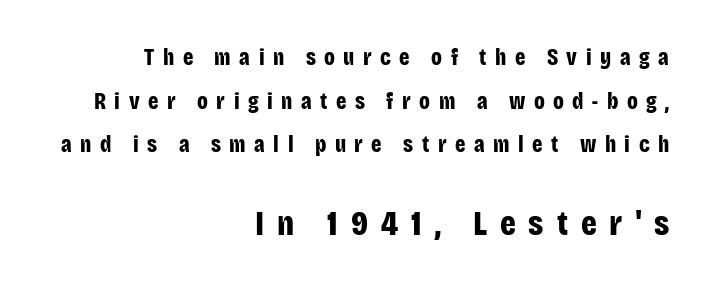
The image shows 35 px bold, condensed sans-serif type, upright; set right-aligned, loose line spacing (1.9x), unusually wide letter spacing (+0.37 em), not underlined; the second (bottom) block is 1.52x larger; low stroke contrast and a large x-height.
